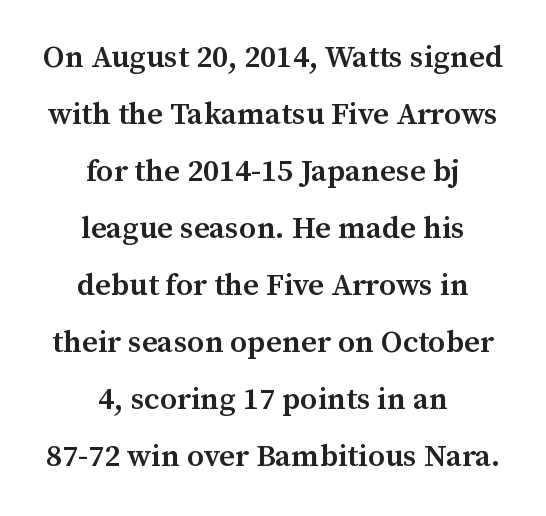
The image shows 31 px semibold serif type, upright; set centered, line spacing 1.84x, normal letter spacing, not underlined; medium stroke contrast and a medium x-height.
